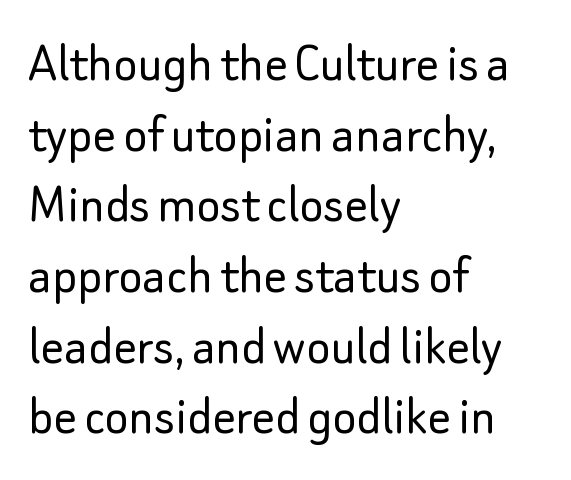
Q: Is the text bold? A: No.
Q: Is the text italic (slanted)? A: No, it is upright.
Q: Is the typeface a serif or a sans-serif typeface? A: Sans-serif.
Q: Is the text underlined? A: No.
Q: How is the paragraph aligned? A: Left-aligned.
Q: Is the spacing between letters normal or unusually wide? A: Normal.
Q: Width (condensed, normal, or wide)? A: Normal.
Q: Stroke contrast? A: Low.
Q: x-height? A: Small.
Q: Monospaced? A: No.
